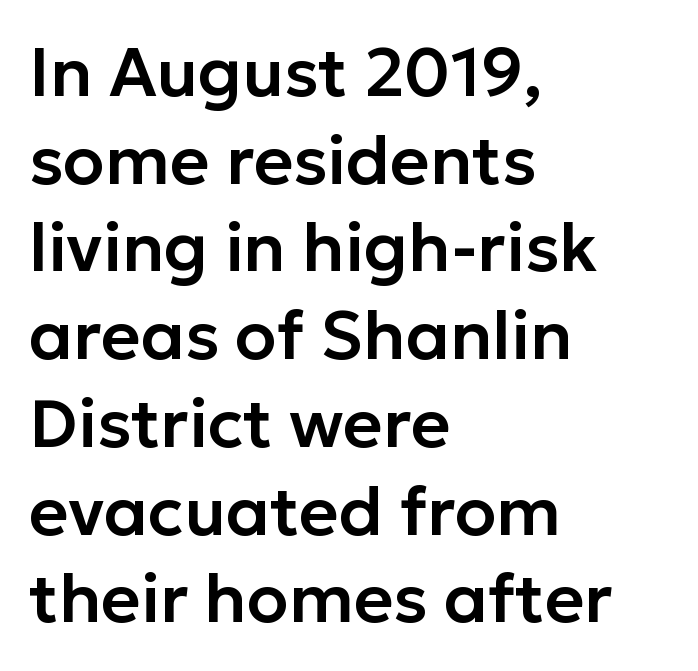
The passage shown is typeset with a sans-serif family. Glance below the letters and you will spot only blank space. The lettering stays uniformly vertical, giving the passage a roman look. The rendering uses natural spacing where letterforms have individual widths. Horizontal alignment here is leftward, the default for most running prose.
